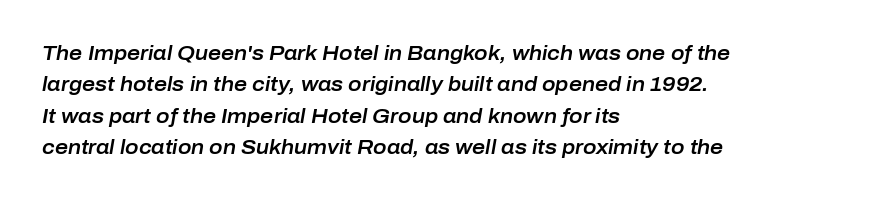
The image shows 20 px text type, italic (leaning right); set left-aligned, normal line spacing (1.57x), normal letter spacing, not underlined.
